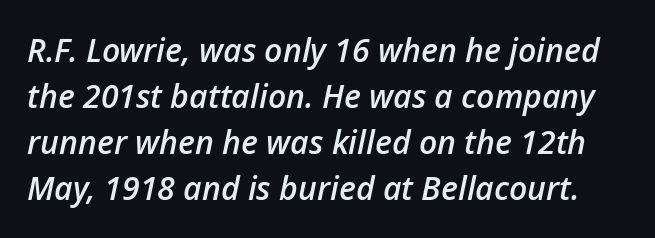
{"italic": "yes", "lean": "right", "slant_degrees": 12, "bold": "semi", "weight": "semibold", "width": "normal", "stroke_contrast": "low", "x_height": "medium", "monospaced": "no", "underline": "no", "line_spacing": "normal", "line_spacing_ratio": 1.44, "letter_spacing": "normal", "letter_spacing_em": 0.0, "glyph_px": 32}
